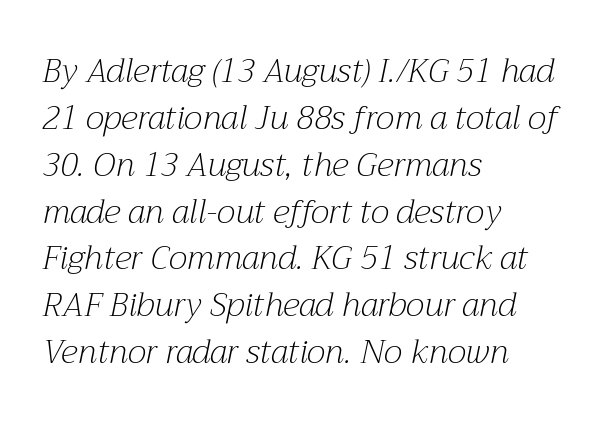
The image shows 33 px light serif type, italic (leaning right); set left-aligned, normal line spacing (1.42x), normal letter spacing, not underlined; medium stroke contrast and a medium x-height.
